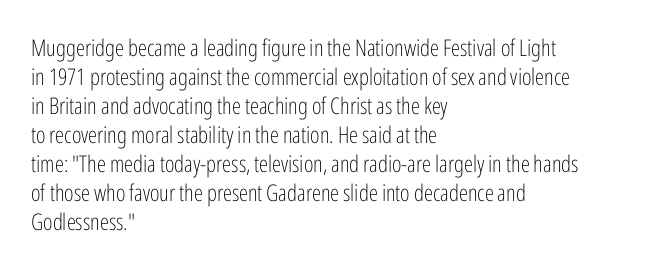
The image shows 23 px text type, upright; set left-aligned, normal line spacing (1.26x), normal letter spacing, not underlined.
